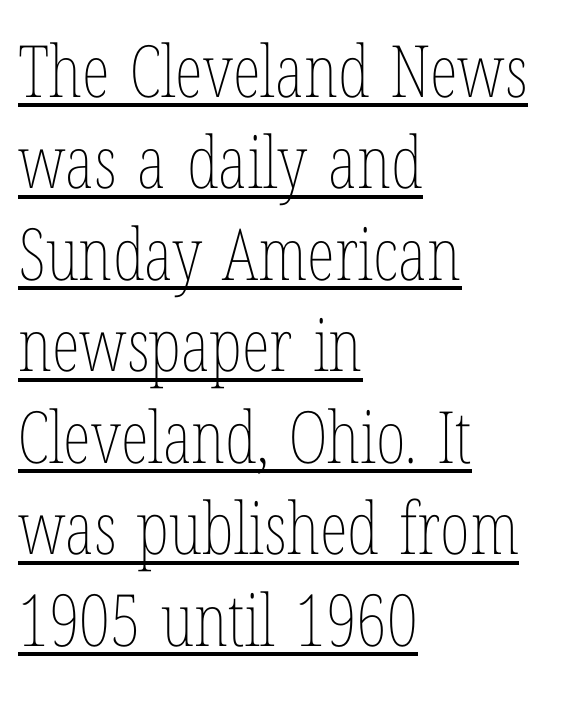
{"italic": "no", "bold": "no", "weight": "thin", "width": "condensed", "stroke_contrast": "low", "x_height": "medium", "monospaced": "no", "underline": "yes", "align": "left", "line_spacing": "normal", "line_spacing_ratio": 1.27, "letter_spacing": "normal", "letter_spacing_em": 0.0, "glyph_px": 72}
